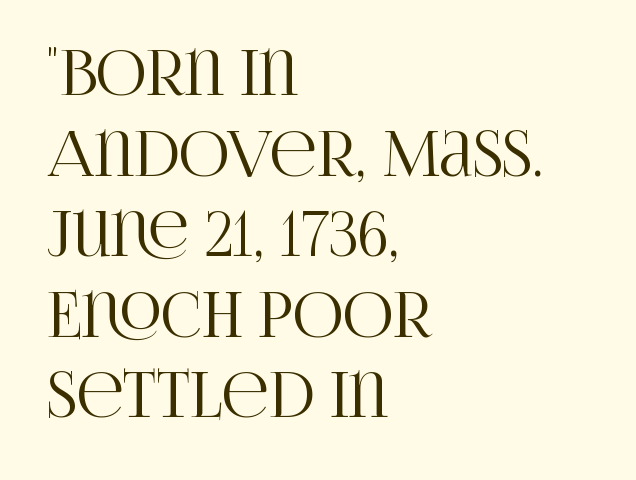
Q: Is the text italic (slanted)? A: No, it is upright.
Q: Is the typeface a serif or a sans-serif typeface? A: Serif.
Q: Is the text underlined? A: No.
Q: How is the paragraph aligned? A: Left-aligned.
Q: Is the spacing between letters normal or unusually wide? A: Normal.
Q: Is the spacing between lines tight, normal or loose? A: Normal.
Q: Width (condensed, normal, or wide)? A: Condensed.
Q: Stroke contrast? A: High.
Q: x-height? A: Large.
Q: Monospaced? A: No.
